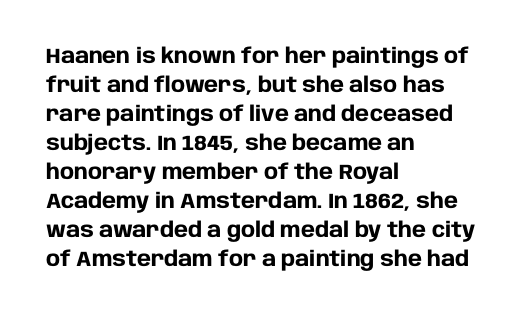
The lines are quadded left. These lines keep a tight, regular rhythm from letter to letter. The gap between lines stays unmarked. It's the straight-up-and-down kind of type. The rendering uses a moderate line-height, typical for paragraphs. Pretty heavy lettering here — definitely bold.
